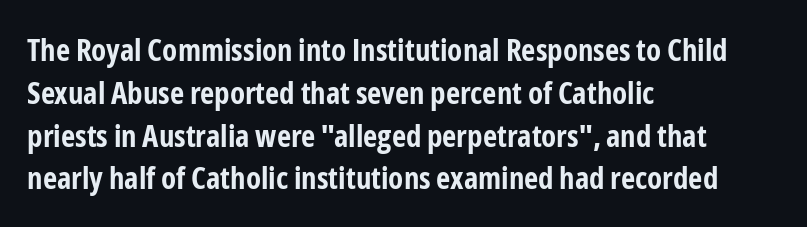
{"serif": "no", "italic": "no", "bold": "yes", "weight": "bold", "width": "condensed", "stroke_contrast": "low", "x_height": "medium", "monospaced": "no", "underline": "no", "align": "left", "line_spacing": "normal", "line_spacing_ratio": 1.38, "letter_spacing": "normal", "letter_spacing_em": 0.0, "glyph_px": 31}
